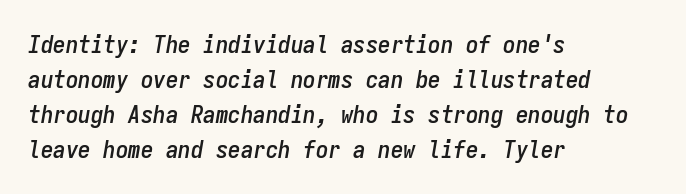
The passage shown stacks its lines at a standard gap. When letters slant like this, we call the style italic. The string is rendered with underlining switched off. These lines are set flush left with a ragged right edge. The gaps between neighbouring characters are ordinary and unremarkable.
